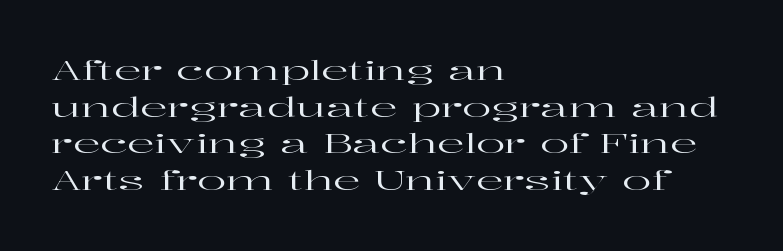
{"italic": "no", "underline": "no", "align": "left", "line_spacing": "normal", "line_spacing_ratio": 1.36, "letter_spacing": "normal", "letter_spacing_em": 0.0, "glyph_px": 27}
